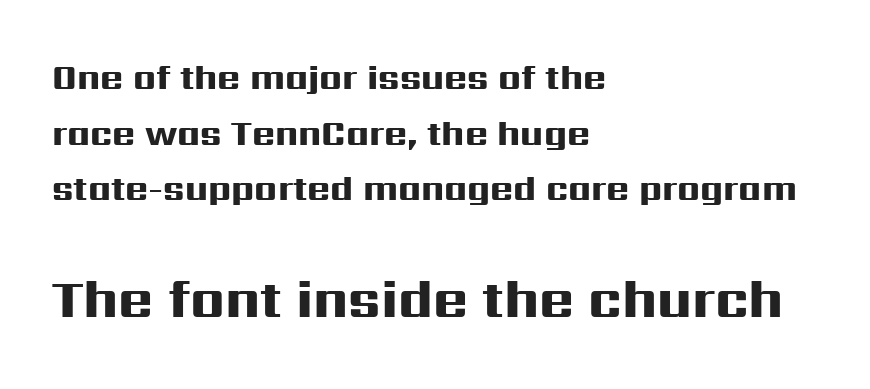
Decoration check: the copy has no underline. Each letter keeps its own natural width here, so spacing adapts to shape. Honestly, the letter spacing is just normal — you wouldn't notice it. Whoever set this chose a conventional vertical rhythm.
